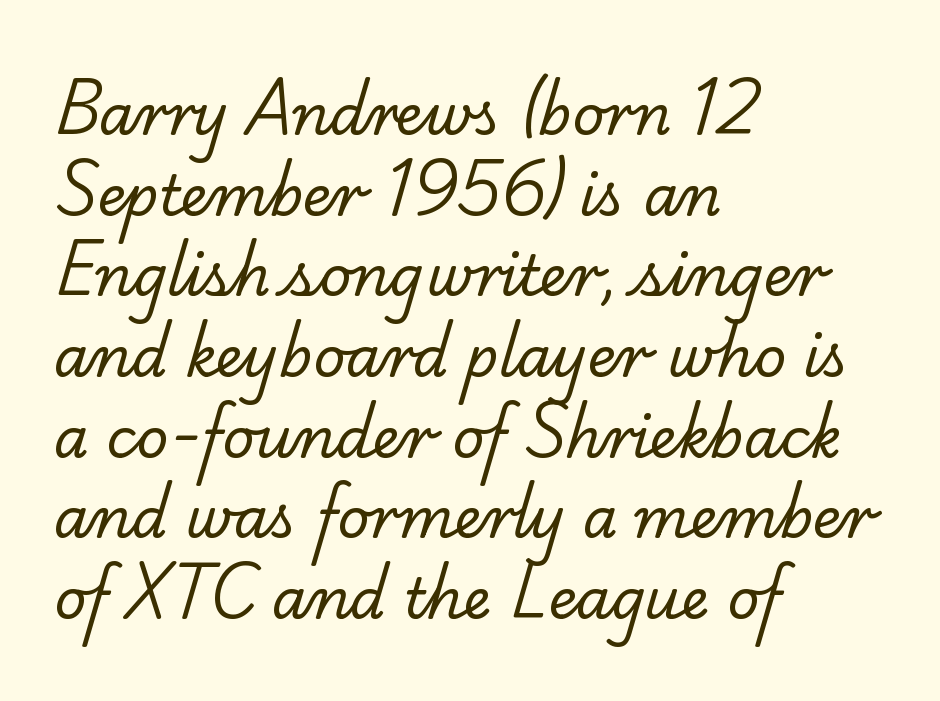
{"bold": "no", "weight": "regular", "width": "normal", "stroke_contrast": "low", "x_height": "small", "monospaced": "no", "underline": "no", "align": "left", "line_spacing": "normal", "line_spacing_ratio": 1.44, "letter_spacing": "normal", "letter_spacing_em": 0.0, "glyph_px": 56}
